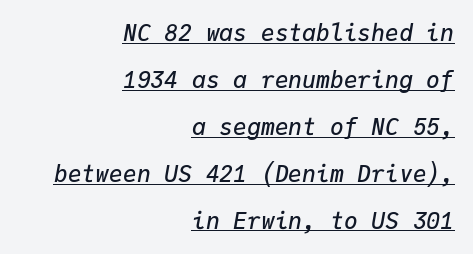
{"italic": "yes", "lean": "right", "slant_degrees": 9, "bold": "semi", "underline": "yes", "align": "right", "line_spacing": "loose", "line_spacing_ratio": 2.04, "letter_spacing": "normal", "letter_spacing_em": 0.0, "glyph_px": 23}
